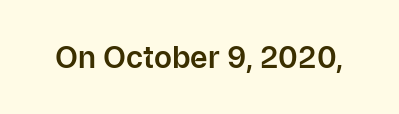
{"serif": "no", "italic": "no", "width": "normal", "stroke_contrast": "low", "x_height": "medium", "monospaced": "no", "underline": "no", "letter_spacing": "normal", "letter_spacing_em": 0.0, "glyph_px": 30}
